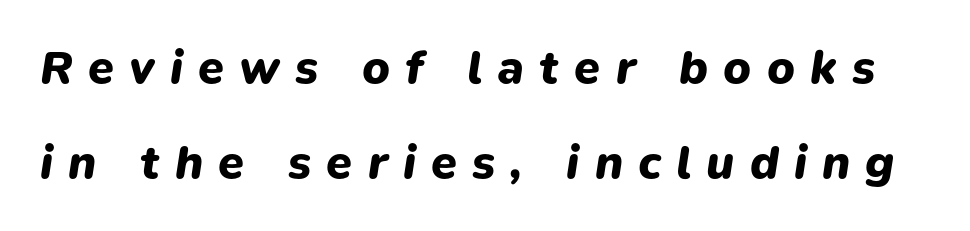
Q: Is the text bold? A: Yes.
Q: Is the text italic (slanted)? A: Yes, it leans right by about 9 degrees.
Q: Is the text underlined? A: No.
Q: Is the spacing between letters normal or unusually wide? A: Unusually wide.
Q: Is the spacing between lines tight, normal or loose? A: Loose.
Q: Width (condensed, normal, or wide)? A: Normal.
Q: Stroke contrast? A: Low.
Q: x-height? A: Medium.
Q: Monospaced? A: No.
